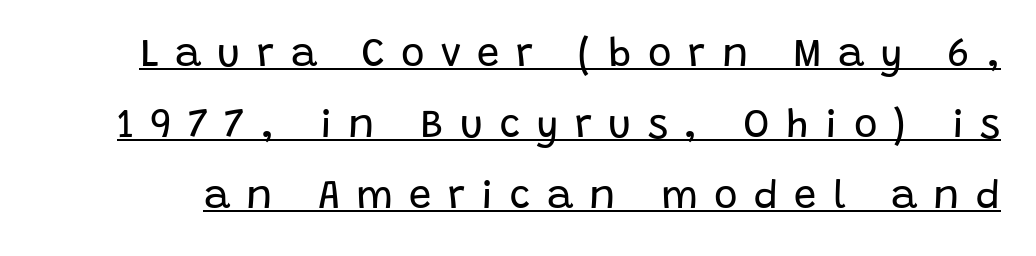
The image shows 40 px regular-weight sans-serif type, upright; set line spacing 1.78x, unusually wide letter spacing (+0.41 em), underlined; low stroke contrast and a large x-height.
